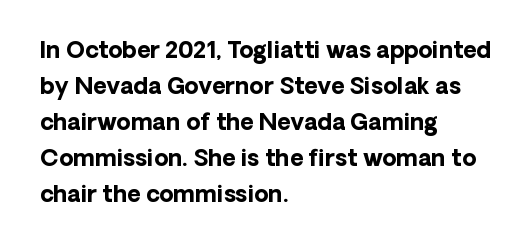
Q: Is the text bold? A: Yes.
Q: Is the text italic (slanted)? A: No, it is upright.
Q: Is the text underlined? A: No.
Q: How is the paragraph aligned? A: Left-aligned.
Q: Is the spacing between letters normal or unusually wide? A: Normal.
Q: Is the spacing between lines tight, normal or loose? A: Normal.
